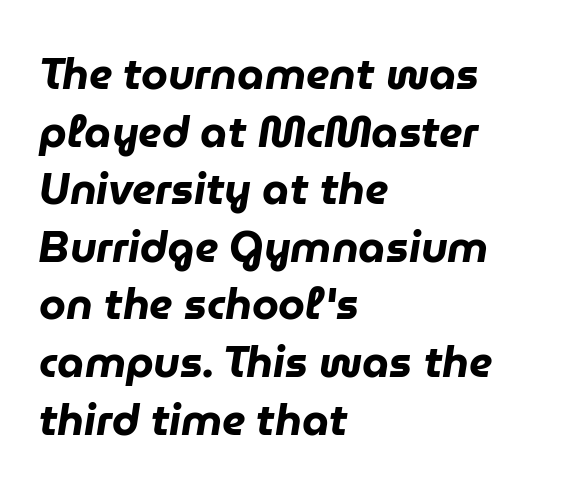
Q: Is the text bold? A: Yes.
Q: Is the text italic (slanted)? A: Yes, it leans right by about 9 degrees.
Q: Is the text underlined? A: No.
Q: How is the paragraph aligned? A: Left-aligned.
Q: Is the spacing between letters normal or unusually wide? A: Normal.
Q: Is the spacing between lines tight, normal or loose? A: Normal.
Q: Width (condensed, normal, or wide)? A: Normal.
Q: Stroke contrast? A: Low.
Q: x-height? A: Medium.
Q: Monospaced? A: No.
